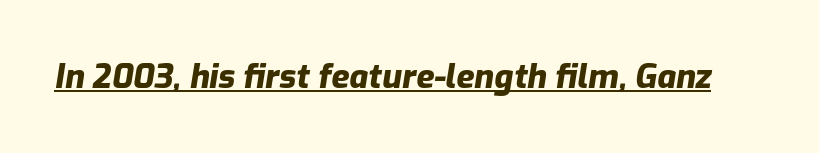
Q: Is the text bold? A: Yes.
Q: Is the text italic (slanted)? A: Yes, it leans right by about 9 degrees.
Q: Is the text underlined? A: Yes.
Q: Is the spacing between letters normal or unusually wide? A: Normal.
Q: Width (condensed, normal, or wide)? A: Normal.
Q: Stroke contrast? A: Low.
Q: x-height? A: Medium.
Q: Monospaced? A: No.
